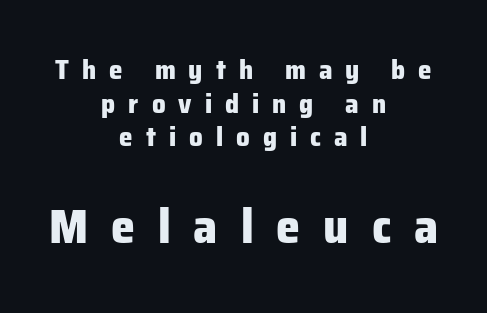
The image shows 48 px heavy sans-serif type, upright; set centered, normal line spacing (1.25x), unusually wide letter spacing (+0.48 em), not underlined; the second (bottom) block is 1.78x larger; low stroke contrast and a medium x-height.
